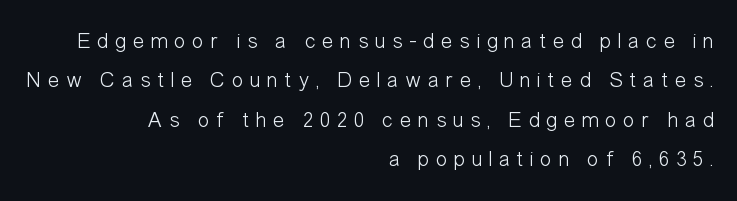
{"italic": "no", "bold": "no", "underline": "no", "align": "right", "line_spacing_ratio": 1.79, "letter_spacing": "wide", "letter_spacing_em": 0.29, "glyph_px": 22}
